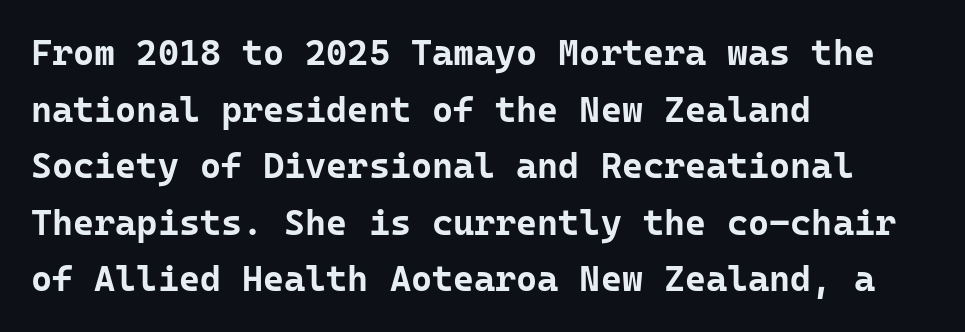
Rendered with straight, roman letterforms. The block of text has a typical density, with ordinary space between rows. These lines keep a tight, regular rhythm from letter to letter. The letters are bold, with thick, heavy strokes. Here the designer chose a console-style face with uniform glyph widths.
